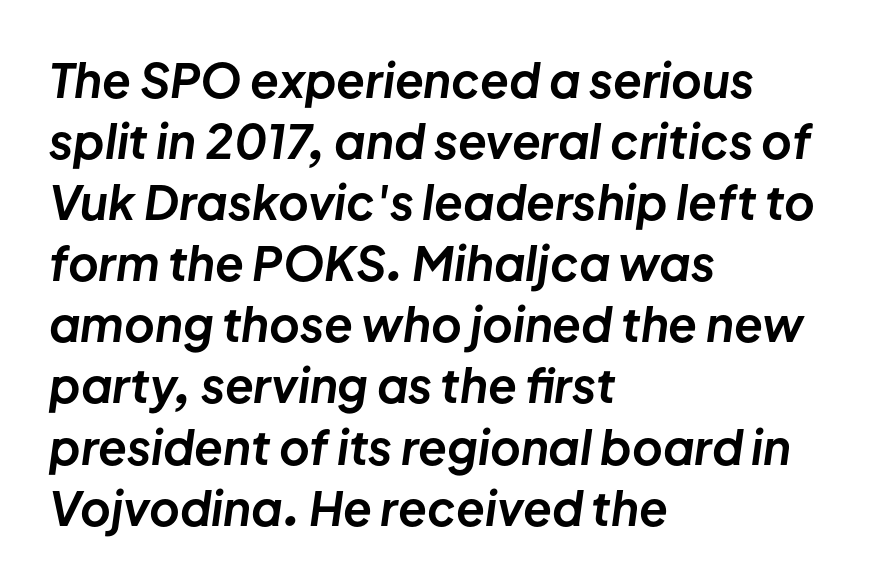
Q: Is the text bold? A: Yes.
Q: Is the text italic (slanted)? A: Yes, it leans right by about 8 degrees.
Q: Is the text underlined? A: No.
Q: How is the paragraph aligned? A: Left-aligned.
Q: Is the spacing between letters normal or unusually wide? A: Normal.
Q: Is the spacing between lines tight, normal or loose? A: Normal.
Q: Width (condensed, normal, or wide)? A: Normal.
Q: Stroke contrast? A: Low.
Q: x-height? A: Medium.
Q: Monospaced? A: No.
